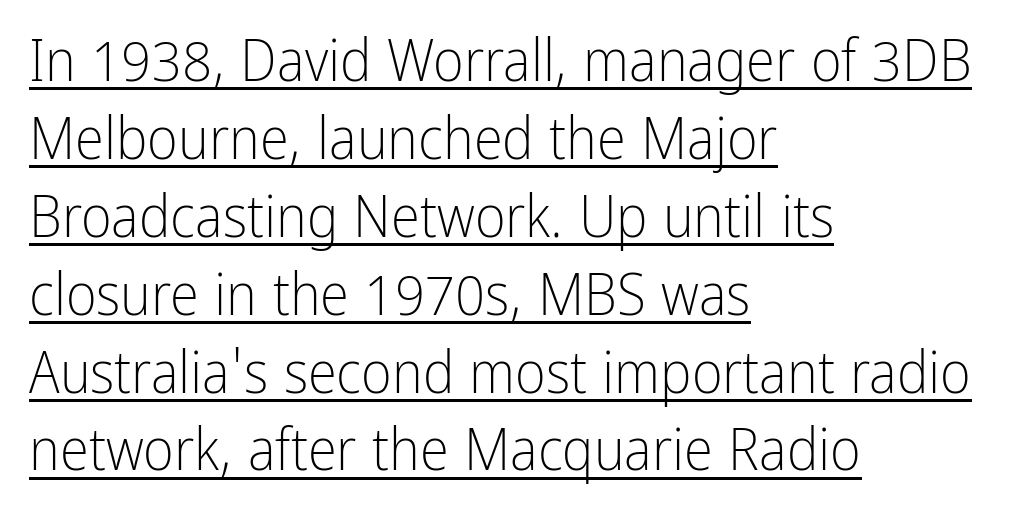
If you drew a line through each stem, it would be perfectly vertical. The words here are underlined. Examine the stroke ends and you'll find no serifs. Is this a fixed-width face? No — the glyphs have proportional, varying widths. Characters follow at the spacing the type designer built in. This rendering uses left alignment, leaving the right contour irregular.
